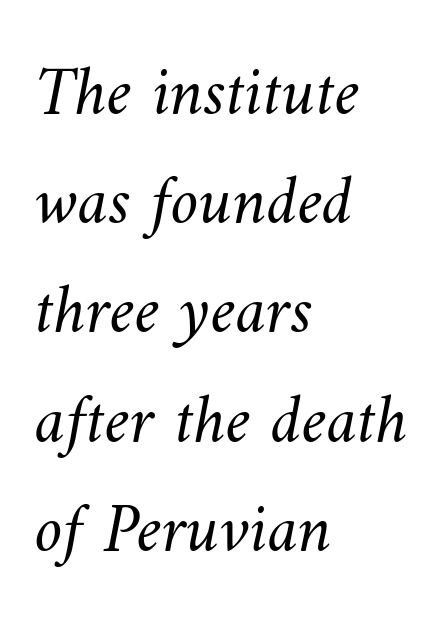
Q: Is the text bold? A: No.
Q: Is the text underlined? A: No.
Q: How is the paragraph aligned? A: Left-aligned.
Q: Is the spacing between letters normal or unusually wide? A: Normal.
Q: Is the spacing between lines tight, normal or loose? A: Normal.
Q: Width (condensed, normal, or wide)? A: Normal.
Q: Stroke contrast? A: Medium.
Q: x-height? A: Small.
Q: Monospaced? A: No.
